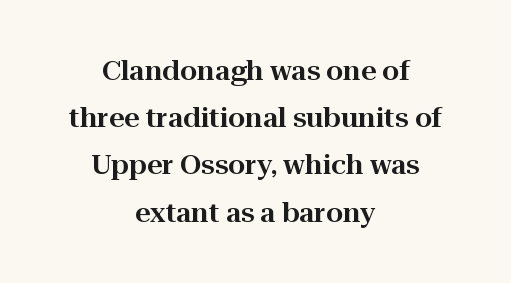
The image shows 27 px text type, upright; set centered, line spacing 1.75x, normal letter spacing, not underlined.
